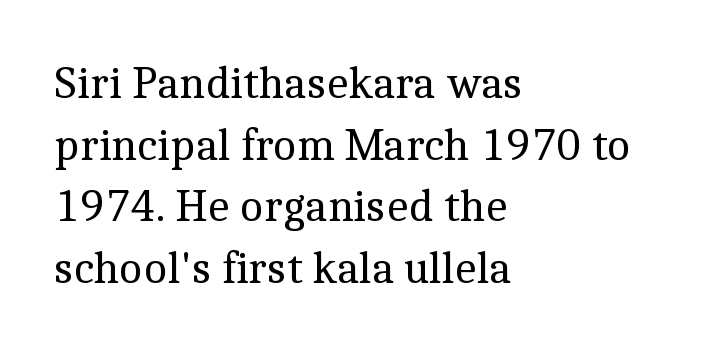
The image shows 46 px regular-weight serif type, upright; set left-aligned, normal line spacing (1.34x), normal letter spacing, not underlined; a medium x-height.
